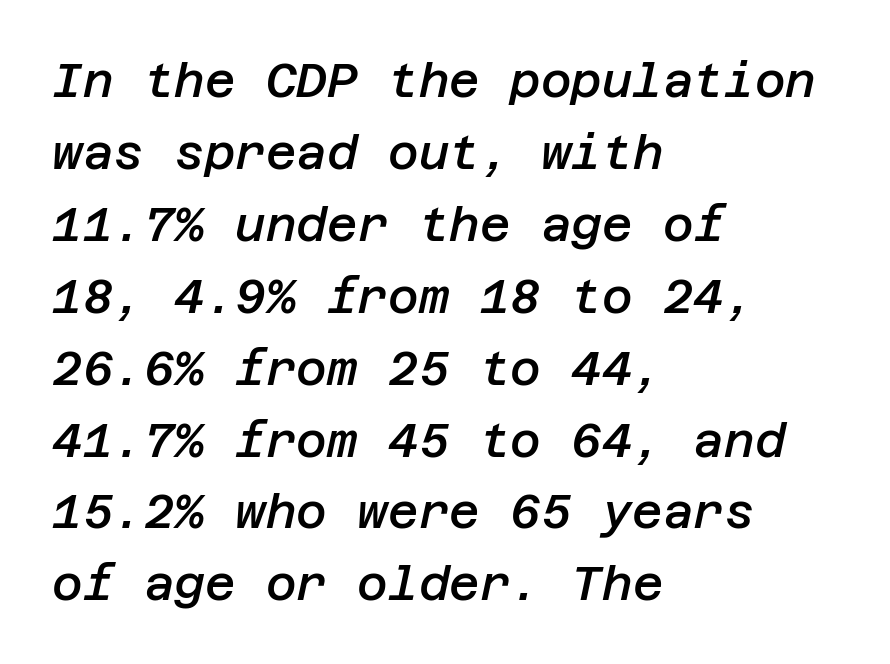
Q: Is the text bold? A: Semi-bold.
Q: Is the text italic (slanted)? A: Yes, it leans right by about 12 degrees.
Q: Is the text underlined? A: No.
Q: How is the paragraph aligned? A: Left-aligned.
Q: Is the spacing between letters normal or unusually wide? A: Normal.
Q: Is the spacing between lines tight, normal or loose? A: Normal.
Q: Width (condensed, normal, or wide)? A: Normal.
Q: Stroke contrast? A: Low.
Q: x-height? A: Large.
